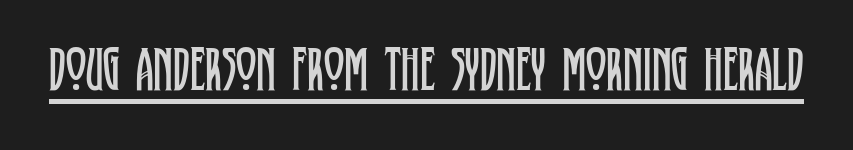
Q: Is the text bold? A: No.
Q: Is the text italic (slanted)? A: No, it is upright.
Q: Is the typeface a serif or a sans-serif typeface? A: Serif.
Q: Is the text underlined? A: Yes.
Q: Is the spacing between letters normal or unusually wide? A: Normal.
Q: Width (condensed, normal, or wide)? A: Condensed.
Q: Stroke contrast? A: Low.
Q: x-height? A: Large.
Q: Monospaced? A: No.
